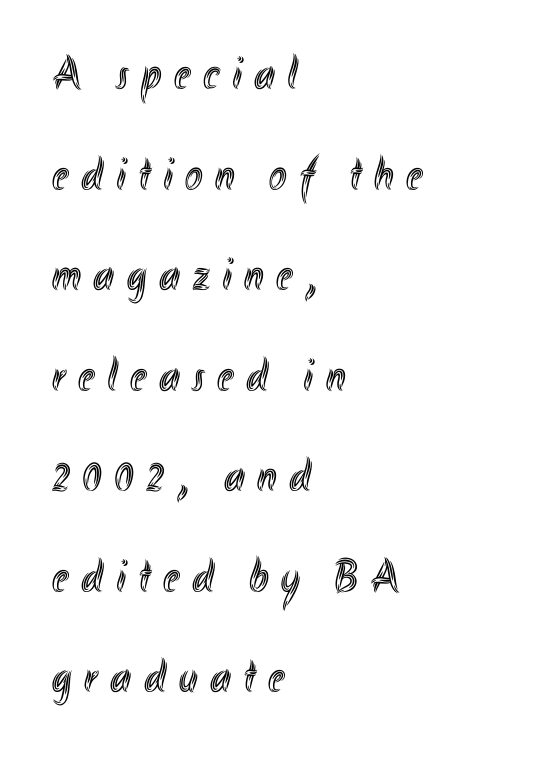
The image shows 47 px condensed type; set left-aligned, loose line spacing (2.14x), unusually wide letter spacing (+0.27 em), not underlined; a small x-height.
